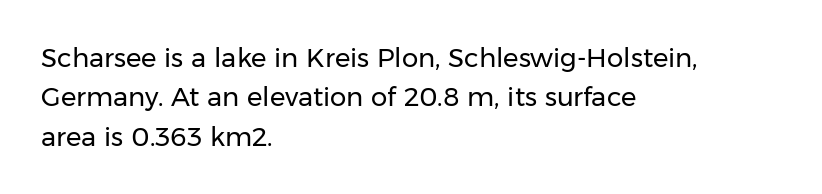
The image shows 26 px text type, upright; set left-aligned, normal line spacing (1.51x), normal letter spacing, not underlined.
